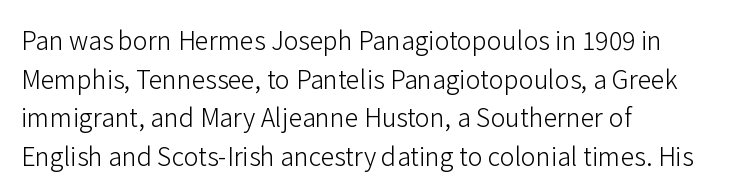
The image shows 25 px text type, upright; set left-aligned, normal line spacing (1.55x), normal letter spacing, not underlined.
